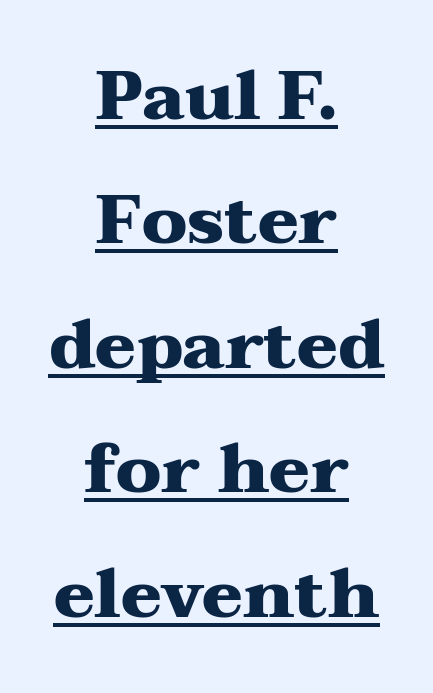
Q: Is the text bold? A: Yes.
Q: Is the text italic (slanted)? A: No, it is upright.
Q: Is the typeface a serif or a sans-serif typeface? A: Serif.
Q: Is the text underlined? A: Yes.
Q: How is the paragraph aligned? A: Centered.
Q: Is the spacing between letters normal or unusually wide? A: Normal.
Q: Width (condensed, normal, or wide)? A: Wide.
Q: Stroke contrast? A: Medium.
Q: x-height? A: Medium.
Q: Monospaced? A: No.
